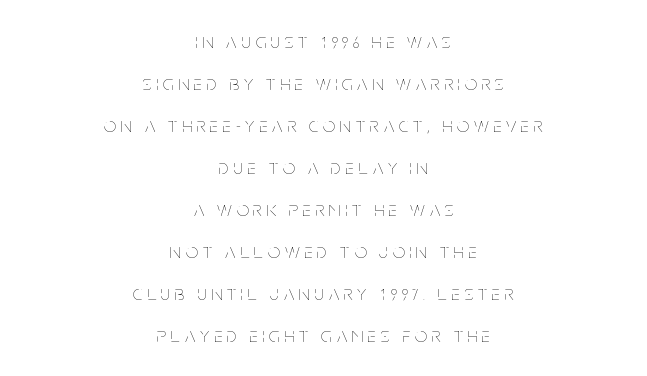
Q: Is the text bold? A: No.
Q: Is the text italic (slanted)? A: No, it is upright.
Q: Is the text underlined? A: No.
Q: How is the paragraph aligned? A: Centered.
Q: Is the spacing between letters normal or unusually wide? A: Unusually wide.
Q: Is the spacing between lines tight, normal or loose? A: Loose.
